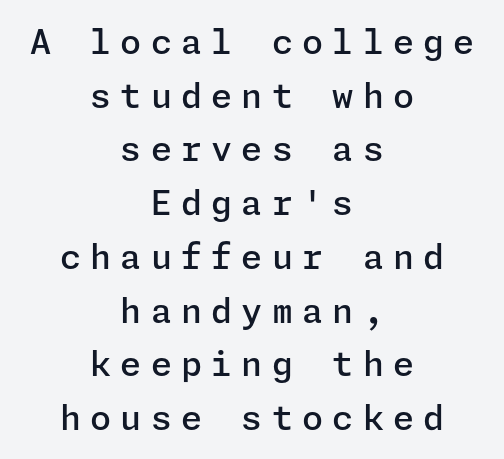
{"serif": "no", "italic": "no", "bold": "semi", "weight": "semibold", "width": "normal", "stroke_contrast": "low", "x_height": "medium", "underline": "no", "align": "center", "line_spacing": "normal", "line_spacing_ratio": 1.58, "letter_spacing": "wide", "letter_spacing_em": 0.27, "glyph_px": 34}
